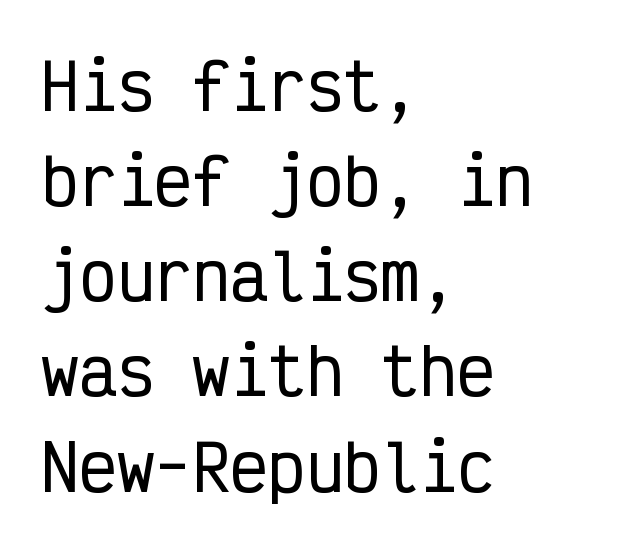
The specimen reads as upright at a glance. If you measured baseline to baseline, you'd find a middling distance. Here the designer chose a console-style face with uniform glyph widths. Rule under the text: the space is simply empty. The compositor pushed each line to the left boundary.
